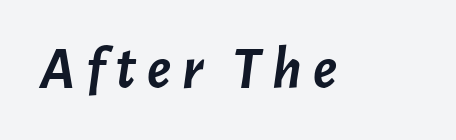
Q: Is the text bold? A: Yes.
Q: Is the text italic (slanted)? A: Yes, it leans right by about 7 degrees.
Q: Is the text underlined? A: No.
Q: Width (condensed, normal, or wide)? A: Normal.
Q: Stroke contrast? A: Low.
Q: x-height? A: Medium.
Q: Monospaced? A: No.
